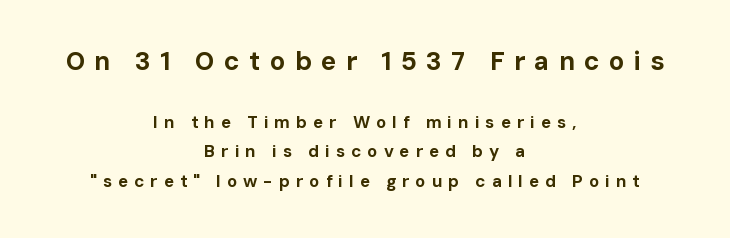
{"italic": "no", "bold": "yes", "underline": "no", "align": "center", "line_spacing_ratio": 1.76, "letter_spacing": "wide", "letter_spacing_em": 0.35, "larger_block": "first", "size_ratio": 1.53, "glyph_px": 26}
